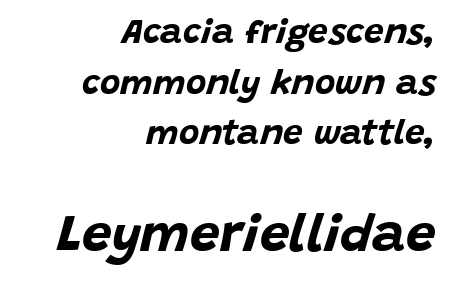
Honestly, there is no underline to notice here at all. The paragraph shown leans on its right margin. Whoever set this made the second block the dominant, larger element. Does the weight exceed regular? Yes, all the way to bold.
